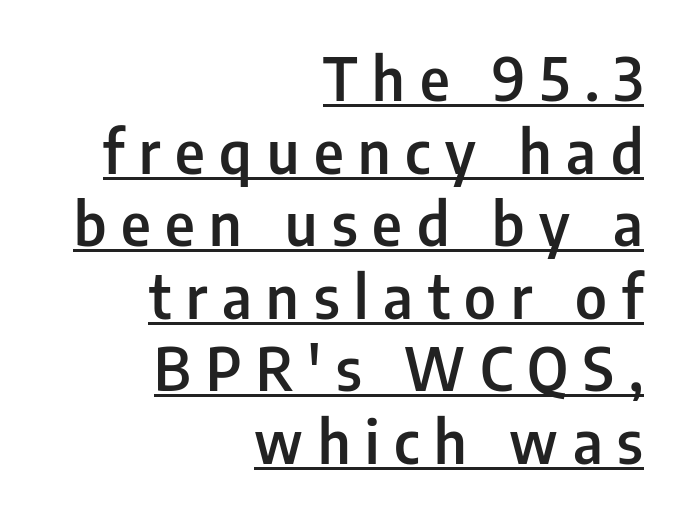
{"serif": "no", "italic": "no", "bold": "semi", "weight": "semibold", "width": "condensed", "stroke_contrast": "low", "x_height": "medium", "monospaced": "no", "underline": "yes", "align": "right", "line_spacing_ratio": 1.23, "letter_spacing": "wide", "letter_spacing_em": 0.25, "glyph_px": 59}
